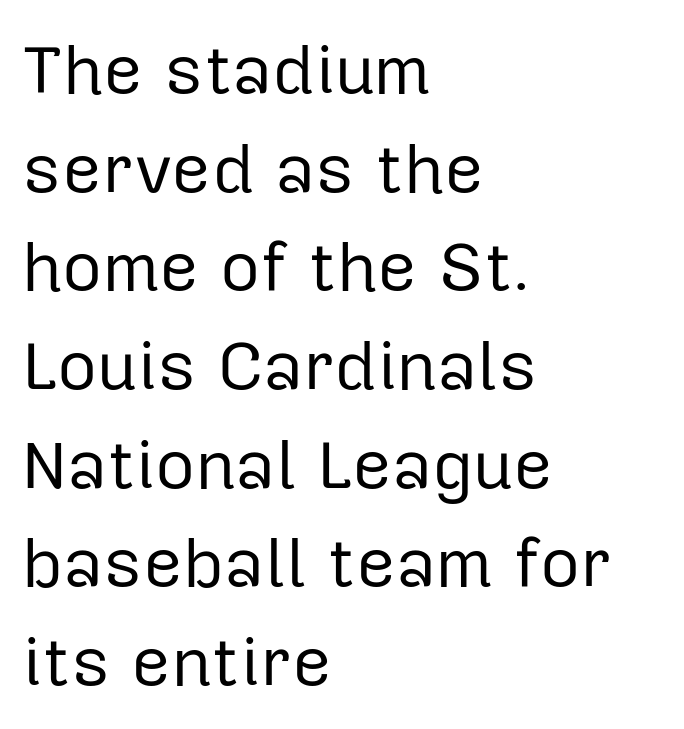
Vertically, the passage feels balanced, rows spaced as you'd expect. This sample has the flowing, uneven cadence of proportional lettering. Heaviness? Minimal to ordinary, like unemphasized prose. A sans-serif font was chosen for this passage. All the whitespace from short lines collects on the right.
